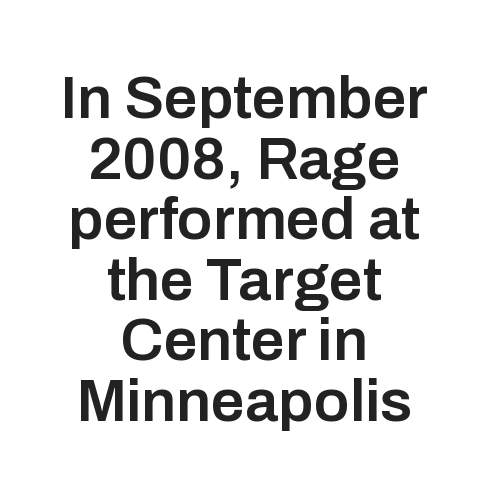
Q: Is the text bold? A: Semi-bold.
Q: Is the text italic (slanted)? A: No, it is upright.
Q: Is the typeface a serif or a sans-serif typeface? A: Sans-serif.
Q: Is the text underlined? A: No.
Q: How is the paragraph aligned? A: Centered.
Q: Is the spacing between letters normal or unusually wide? A: Normal.
Q: Is the spacing between lines tight, normal or loose? A: Tight.
Q: Width (condensed, normal, or wide)? A: Normal.
Q: Stroke contrast? A: Low.
Q: x-height? A: Medium.
Q: Monospaced? A: No.
